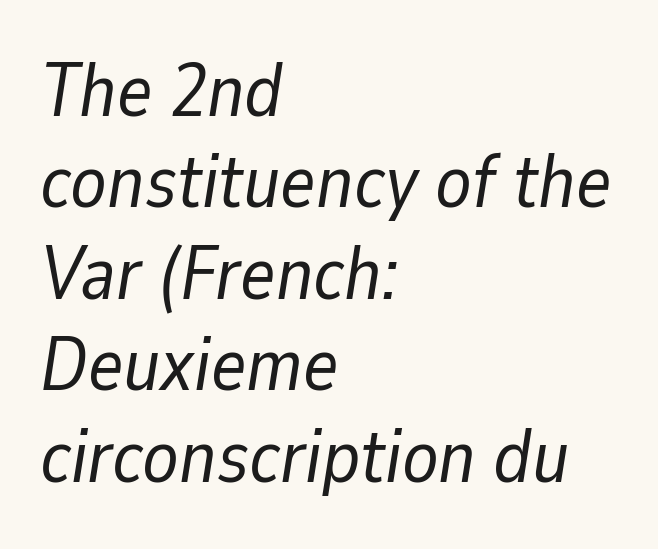
The image shows 75 px regular-weight type, italic (leaning right); set left-aligned, line spacing 1.22x, normal letter spacing, not underlined; low stroke contrast and a medium x-height.
